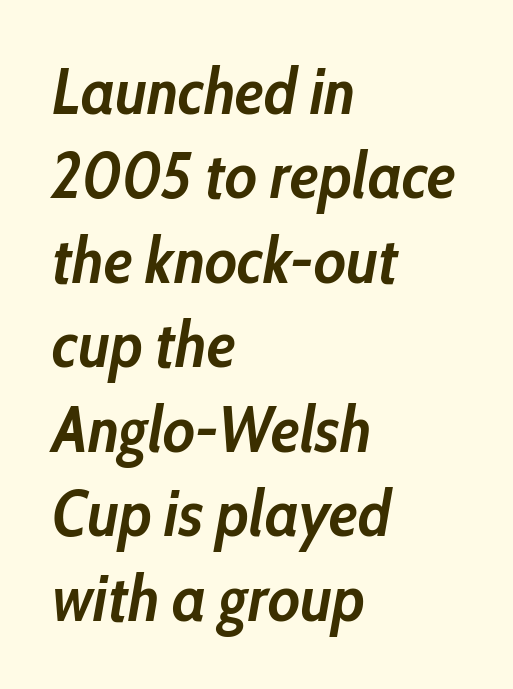
Q: Is the text bold? A: Yes.
Q: Is the text italic (slanted)? A: Yes, it leans right by about 10 degrees.
Q: Is the text underlined? A: No.
Q: How is the paragraph aligned? A: Left-aligned.
Q: Is the spacing between letters normal or unusually wide? A: Normal.
Q: Is the spacing between lines tight, normal or loose? A: Normal.
Q: Width (condensed, normal, or wide)? A: Condensed.
Q: Stroke contrast? A: Low.
Q: x-height? A: Medium.
Q: Monospaced? A: No.
